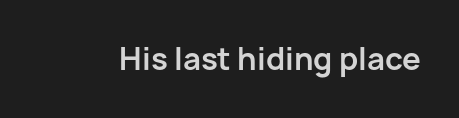
Q: Is the text bold? A: Yes.
Q: Is the text italic (slanted)? A: No, it is upright.
Q: Is the typeface a serif or a sans-serif typeface? A: Sans-serif.
Q: Is the text underlined? A: No.
Q: Is the spacing between letters normal or unusually wide? A: Normal.
Q: Width (condensed, normal, or wide)? A: Normal.
Q: Stroke contrast? A: Low.
Q: x-height? A: Medium.
Q: Monospaced? A: No.
